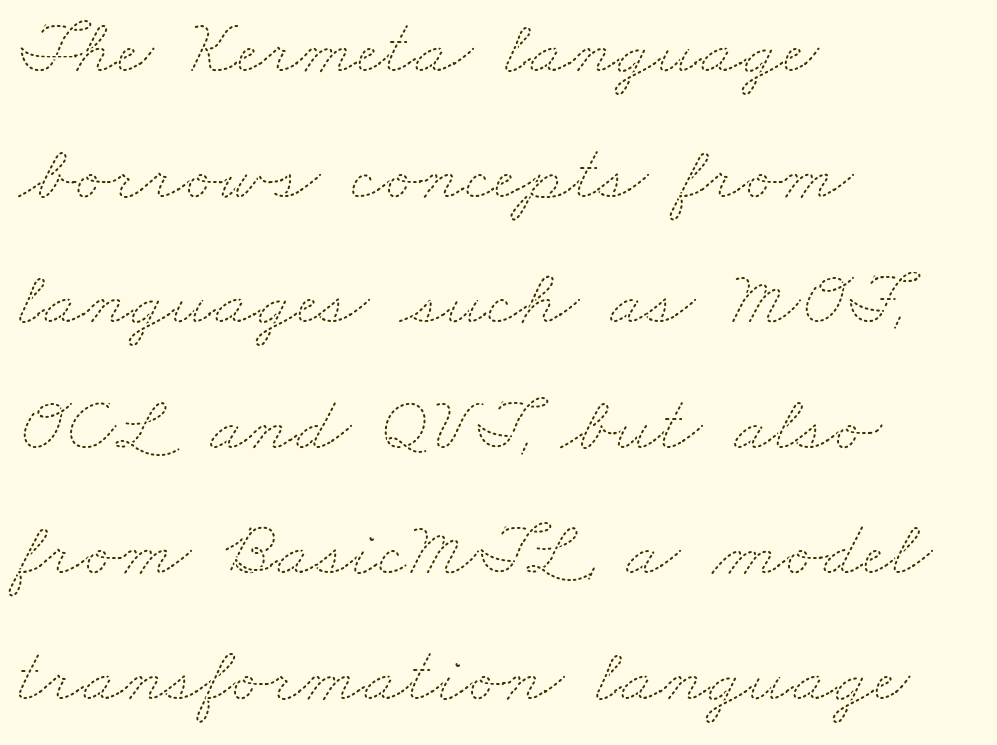
Q: Is the text bold? A: No.
Q: Is the text underlined? A: No.
Q: How is the paragraph aligned? A: Left-aligned.
Q: Is the spacing between letters normal or unusually wide? A: Normal.
Q: Is the spacing between lines tight, normal or loose? A: Normal.
Q: Width (condensed, normal, or wide)? A: Wide.
Q: Stroke contrast? A: Medium.
Q: x-height? A: Small.
Q: Monospaced? A: No.
